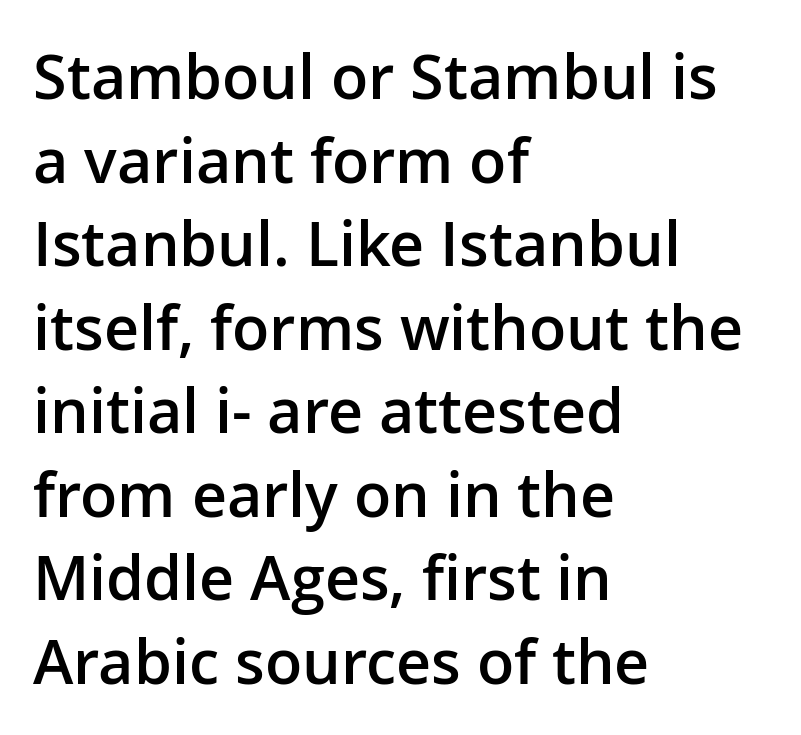
The image shows 61 px semibold sans-serif type, upright; set left-aligned, normal line spacing (1.37x), normal letter spacing, not underlined; low stroke contrast and a medium x-height.
